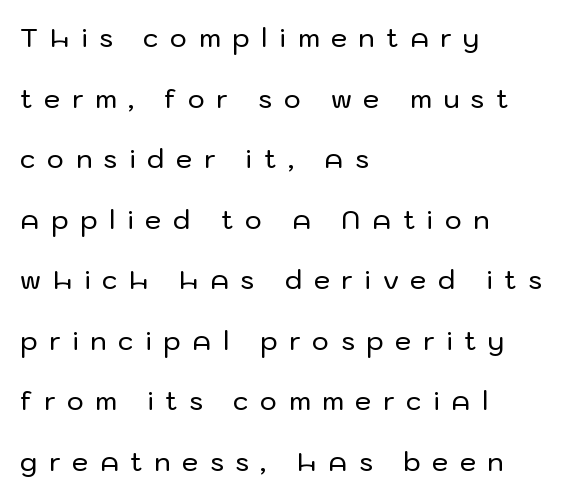
Q: Is the text italic (slanted)? A: No, it is upright.
Q: Is the text underlined? A: No.
Q: How is the paragraph aligned? A: Left-aligned.
Q: Is the spacing between letters normal or unusually wide? A: Unusually wide.
Q: Is the spacing between lines tight, normal or loose? A: Loose.
